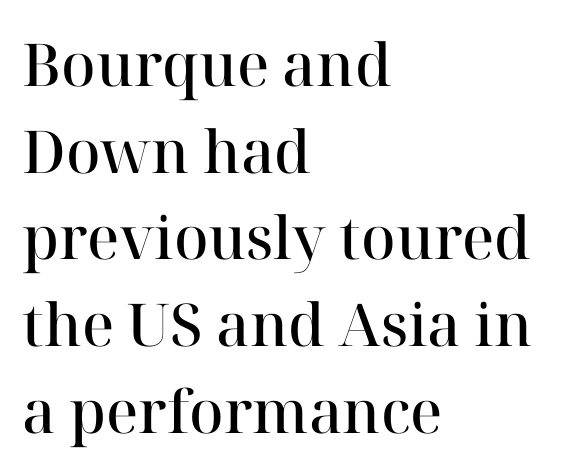
{"serif": "yes", "italic": "no", "bold": "semi", "weight": "semibold", "width": "normal", "stroke_contrast": "high", "x_height": "medium", "monospaced": "no", "underline": "no", "align": "left", "line_spacing": "normal", "line_spacing_ratio": 1.47, "letter_spacing": "normal", "letter_spacing_em": 0.0, "glyph_px": 59}
